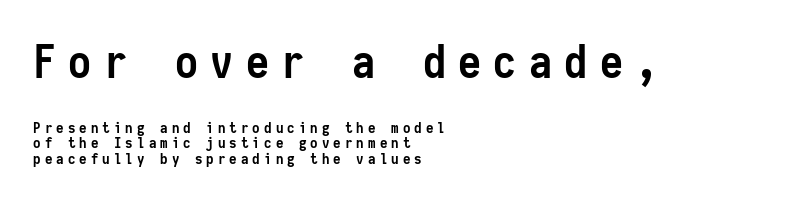
Every letter is thick-stroked: bold, no question. Substantial extra tracking has been applied to these lines. The block of text is dense from top to bottom, with scant space between rows. Teacher's note: observe the even left margin — that is flush-left alignment. Note the uniform advance width — an 'i' takes as much space as an 'm'. Font category for this specimen: sans-serif.
